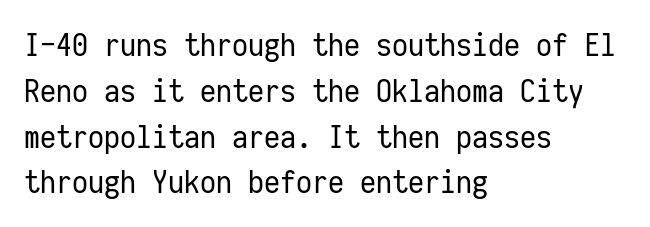
Q: Is the text bold? A: No.
Q: Is the text italic (slanted)? A: No, it is upright.
Q: Is the typeface a serif or a sans-serif typeface? A: Sans-serif.
Q: Is the text underlined? A: No.
Q: How is the paragraph aligned? A: Left-aligned.
Q: Is the spacing between letters normal or unusually wide? A: Normal.
Q: Is the spacing between lines tight, normal or loose? A: Normal.
Q: Width (condensed, normal, or wide)? A: Condensed.
Q: Stroke contrast? A: Low.
Q: x-height? A: Medium.
Q: Monospaced? A: Yes.
